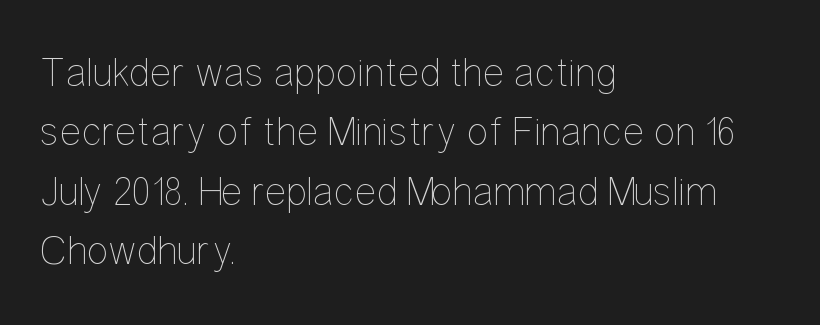
{"italic": "no", "bold": "no", "weight": "thin", "width": "condensed", "stroke_contrast": "low", "x_height": "medium", "monospaced": "no", "underline": "no", "align": "left", "line_spacing": "normal", "line_spacing_ratio": 1.45, "letter_spacing": "normal", "letter_spacing_em": 0.0, "glyph_px": 41}
